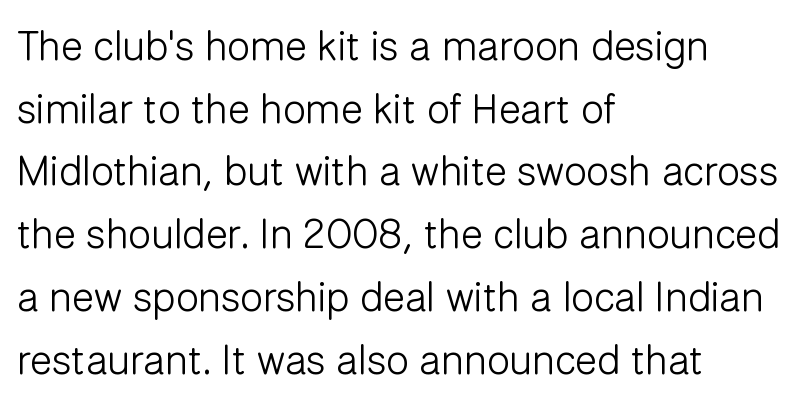
{"serif": "no", "italic": "no", "bold": "no", "weight": "light", "width": "normal", "stroke_contrast": "low", "x_height": "medium", "monospaced": "no", "underline": "no", "align": "left", "line_spacing": "normal", "line_spacing_ratio": 1.53, "letter_spacing": "normal", "letter_spacing_em": 0.0, "glyph_px": 41}
